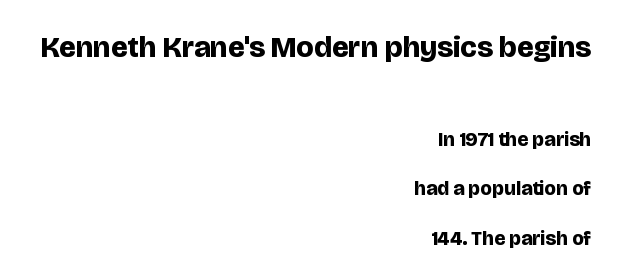
{"serif": "no", "italic": "no", "bold": "yes", "weight": "bold", "width": "normal", "stroke_contrast": "low", "x_height": "large", "monospaced": "no", "underline": "no", "align": "right", "line_spacing": "loose", "line_spacing_ratio": 2.47, "letter_spacing": "normal", "letter_spacing_em": 0.0, "larger_block": "first", "size_ratio": 1.5, "glyph_px": 30}
